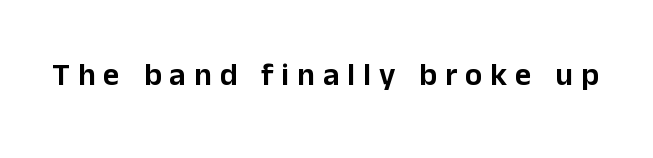
The image shows 32 px sans-serif type, upright; set unusually wide letter spacing (+0.25 em), not underlined; low stroke contrast and a medium x-height.
